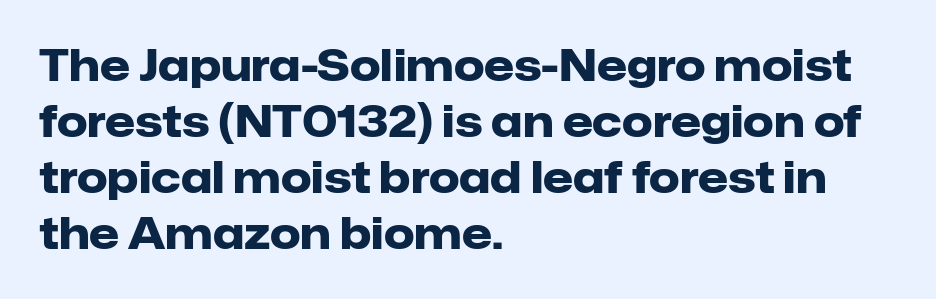
The image shows 43 px heavy sans-serif type, upright; set left-aligned, normal line spacing (1.3x), normal letter spacing, not underlined; low stroke contrast and a medium x-height.
